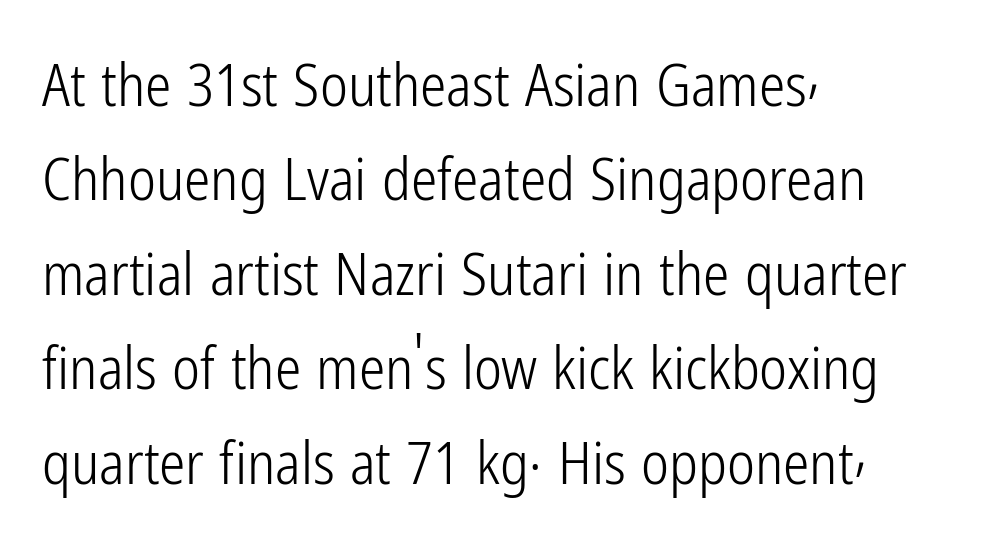
{"serif": "no", "italic": "no", "bold": "no", "weight": "light", "width": "condensed", "stroke_contrast": "low", "x_height": "medium", "monospaced": "no", "underline": "no", "align": "left", "line_spacing": "normal", "line_spacing_ratio": 1.6, "letter_spacing": "normal", "letter_spacing_em": 0.0, "glyph_px": 59}
